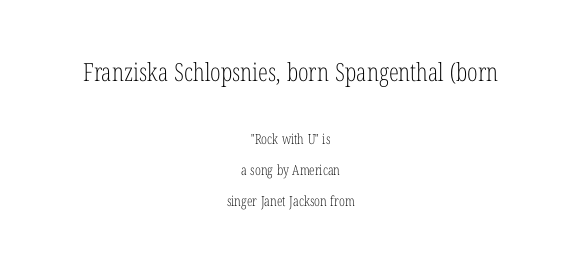
The image shows 25 px text type, upright; set centered, loose line spacing (2.2x), normal letter spacing, not underlined; the first (top) block is 1.79x larger.
